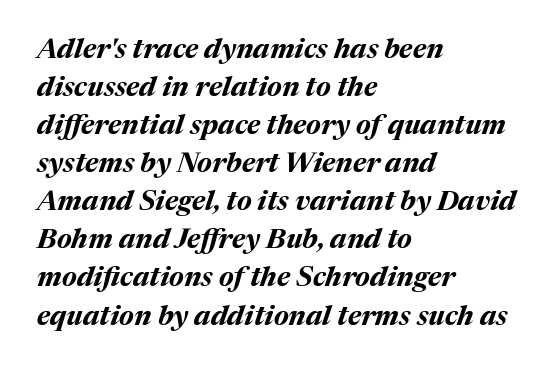
{"italic": "yes", "lean": "right", "slant_degrees": 17, "bold": "yes", "weight": "bold", "width": "normal", "stroke_contrast": "medium", "x_height": "medium", "monospaced": "no", "underline": "no", "align": "left", "line_spacing": "normal", "line_spacing_ratio": 1.36, "letter_spacing": "normal", "letter_spacing_em": 0.0, "glyph_px": 28}
